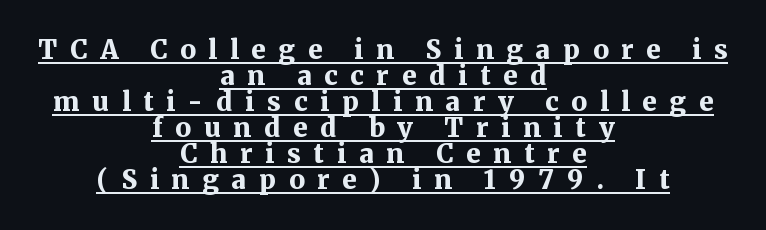
Q: Is the text bold? A: Yes.
Q: Is the text italic (slanted)? A: No, it is upright.
Q: Is the text underlined? A: Yes.
Q: How is the paragraph aligned? A: Centered.
Q: Is the spacing between letters normal or unusually wide? A: Unusually wide.
Q: Is the spacing between lines tight, normal or loose? A: Tight.
